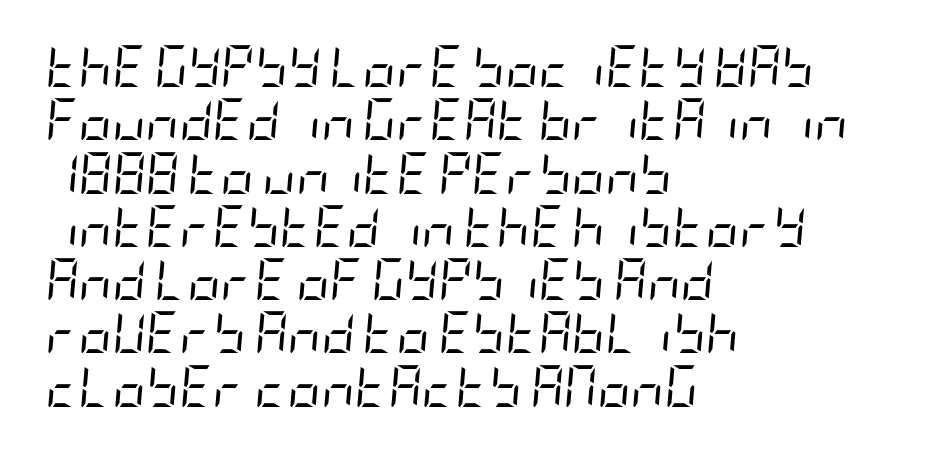
Heft: none added — not bold. Descenders hang freely into open space. The block of text has a typical density, with ordinary space between rows. The horizontal fit of the characters is conventional and even. The whole block is typeset with a tilt. This rendering uses left alignment, leaving the right contour irregular.
